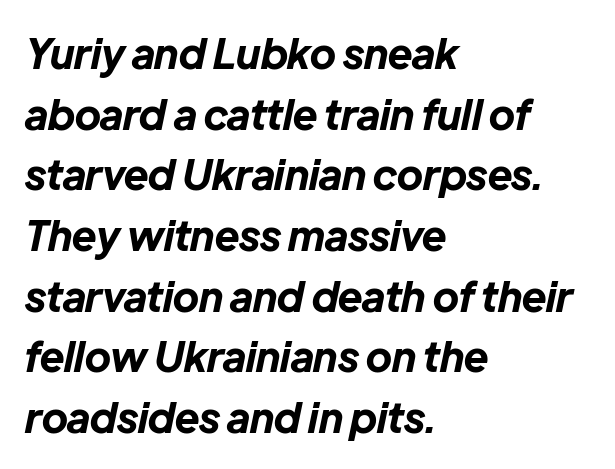
Q: Is the text bold? A: Yes.
Q: Is the text italic (slanted)? A: Yes, it leans right by about 12 degrees.
Q: Is the text underlined? A: No.
Q: How is the paragraph aligned? A: Left-aligned.
Q: Is the spacing between letters normal or unusually wide? A: Normal.
Q: Is the spacing between lines tight, normal or loose? A: Normal.
Q: Width (condensed, normal, or wide)? A: Normal.
Q: Stroke contrast? A: Low.
Q: x-height? A: Medium.
Q: Monospaced? A: No.
